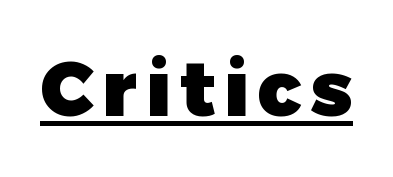
The image shows 77 px heavy sans-serif type, upright; set underlined; low stroke contrast and a medium x-height.
